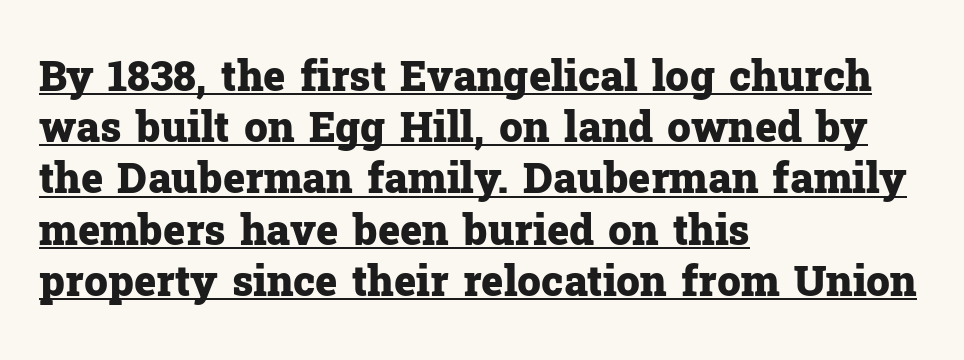
The image shows 42 px heavy serif type, upright; set left-aligned, line spacing 1.22x, normal letter spacing, underlined; low stroke contrast and a medium x-height.
